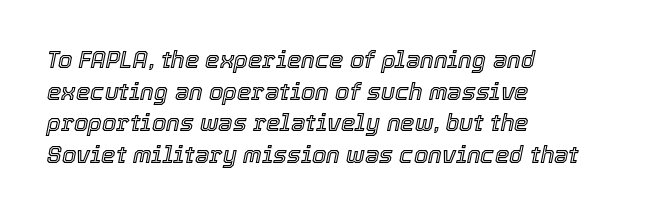
These lines keep a tight, regular rhythm from letter to letter. The lines are quadded left. Clear beneath every line of the passage. A typesetter would call this leading conventional body-copy spacing.
